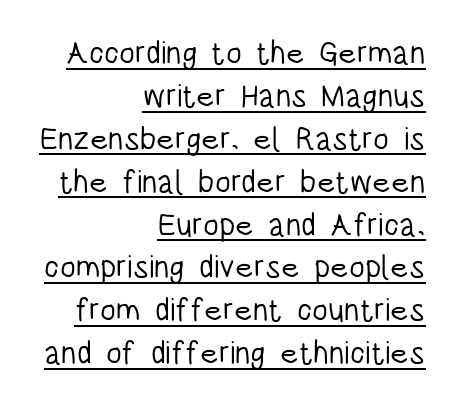
The image shows 32 px light, condensed sans-serif type, upright; set right-aligned, normal line spacing (1.34x), normal letter spacing, underlined; low stroke contrast and a large x-height.
